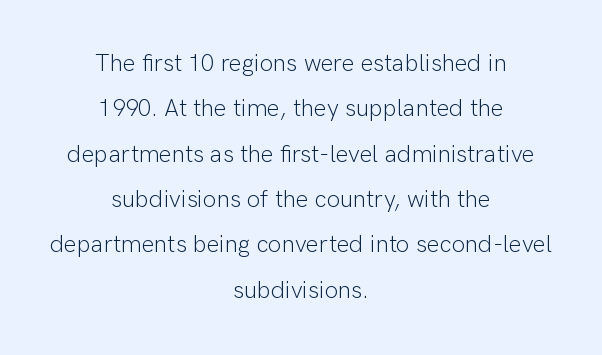
The image shows 24 px text type, upright; set centered, line spacing 1.89x, normal letter spacing, not underlined.
